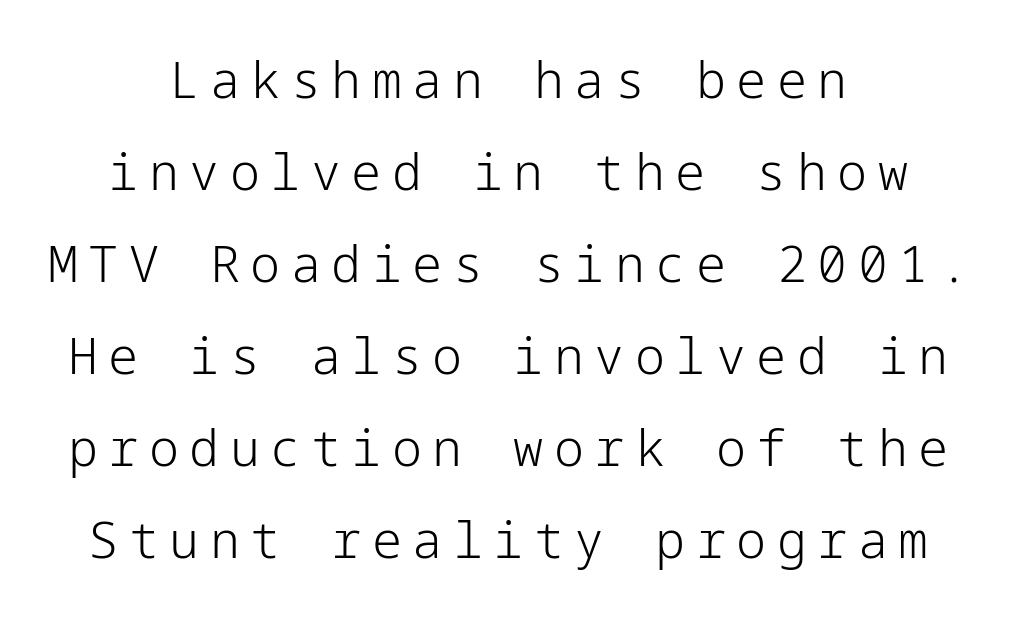
The image shows 50 px light sans-serif type, upright; set centered, line spacing 1.84x, unusually wide letter spacing (+0.21 em), not underlined; low stroke contrast and a medium x-height.
